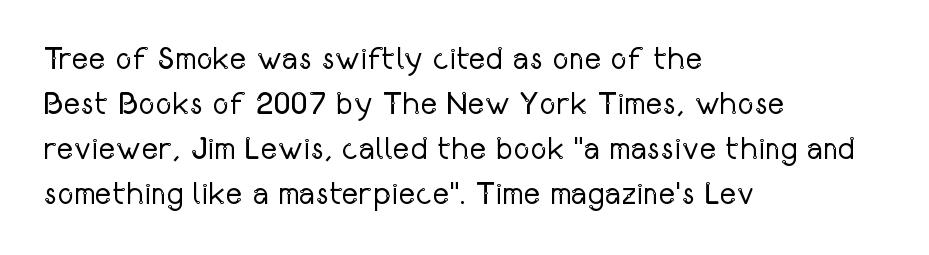
Q: Is the text bold? A: No.
Q: Is the text italic (slanted)? A: No, it is upright.
Q: Is the typeface a serif or a sans-serif typeface? A: Sans-serif.
Q: Is the text underlined? A: No.
Q: How is the paragraph aligned? A: Left-aligned.
Q: Is the spacing between letters normal or unusually wide? A: Normal.
Q: Is the spacing between lines tight, normal or loose? A: Normal.
Q: Width (condensed, normal, or wide)? A: Condensed.
Q: Stroke contrast? A: Low.
Q: x-height? A: Medium.
Q: Monospaced? A: No.
